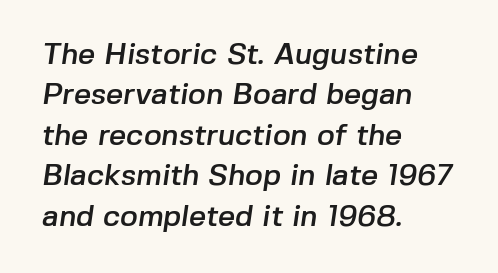
Q: Is the typeface a serif or a sans-serif typeface? A: Sans-serif.
Q: Is the text underlined? A: No.
Q: How is the paragraph aligned? A: Left-aligned.
Q: Is the spacing between letters normal or unusually wide? A: Normal.
Q: Is the spacing between lines tight, normal or loose? A: Normal.
Q: Width (condensed, normal, or wide)? A: Normal.
Q: Stroke contrast? A: Low.
Q: x-height? A: Medium.
Q: Monospaced? A: No.
